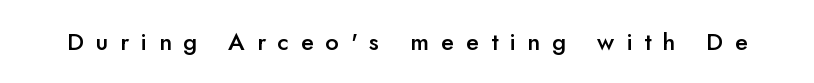
Typesetter's note: demi weight, one step under bold. The string is rendered with underlining switched off. Quick note: not italic, upright. Spacing between characters has been opened up far beyond the box default.
